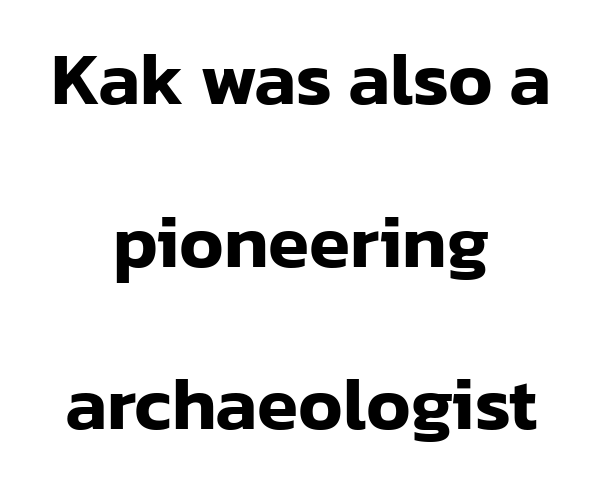
Q: Is the text italic (slanted)? A: No, it is upright.
Q: Is the typeface a serif or a sans-serif typeface? A: Sans-serif.
Q: Is the text underlined? A: No.
Q: How is the paragraph aligned? A: Centered.
Q: Is the spacing between letters normal or unusually wide? A: Normal.
Q: Is the spacing between lines tight, normal or loose? A: Loose.
Q: Width (condensed, normal, or wide)? A: Normal.
Q: Stroke contrast? A: Low.
Q: x-height? A: Medium.
Q: Monospaced? A: No.
